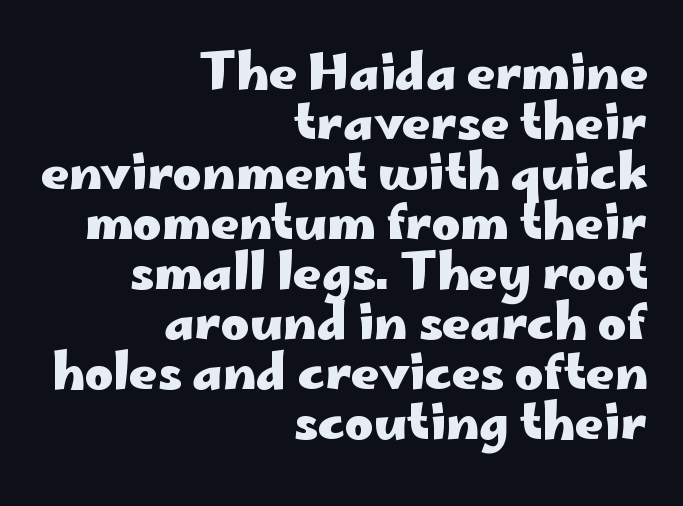
The image shows 49 px heavy, wide sans-serif type, upright; set right-aligned, tight line spacing (1.02x), normal letter spacing, not underlined; low stroke contrast and a small x-height.
